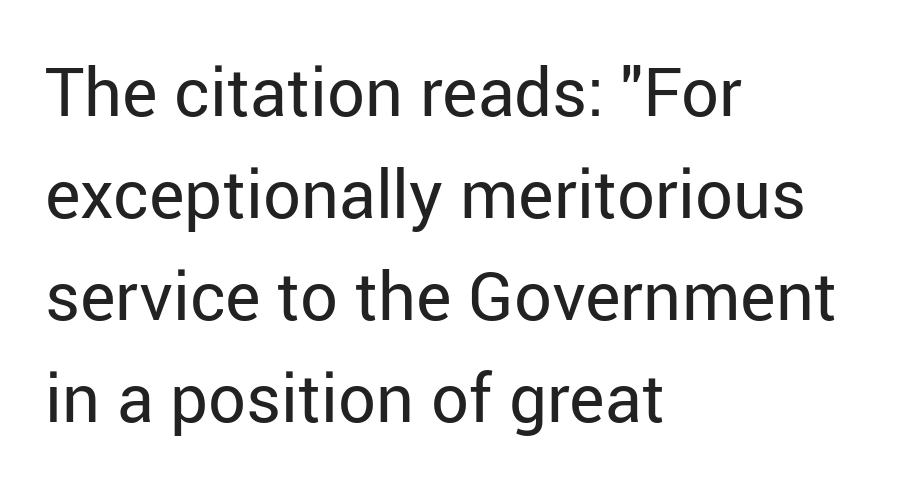
{"serif": "no", "italic": "no", "bold": "no", "weight": "regular", "width": "normal", "stroke_contrast": "low", "x_height": "medium", "monospaced": "no", "underline": "no", "align": "left", "line_spacing": "normal", "line_spacing_ratio": 1.52, "letter_spacing": "normal", "letter_spacing_em": 0.0, "glyph_px": 67}
